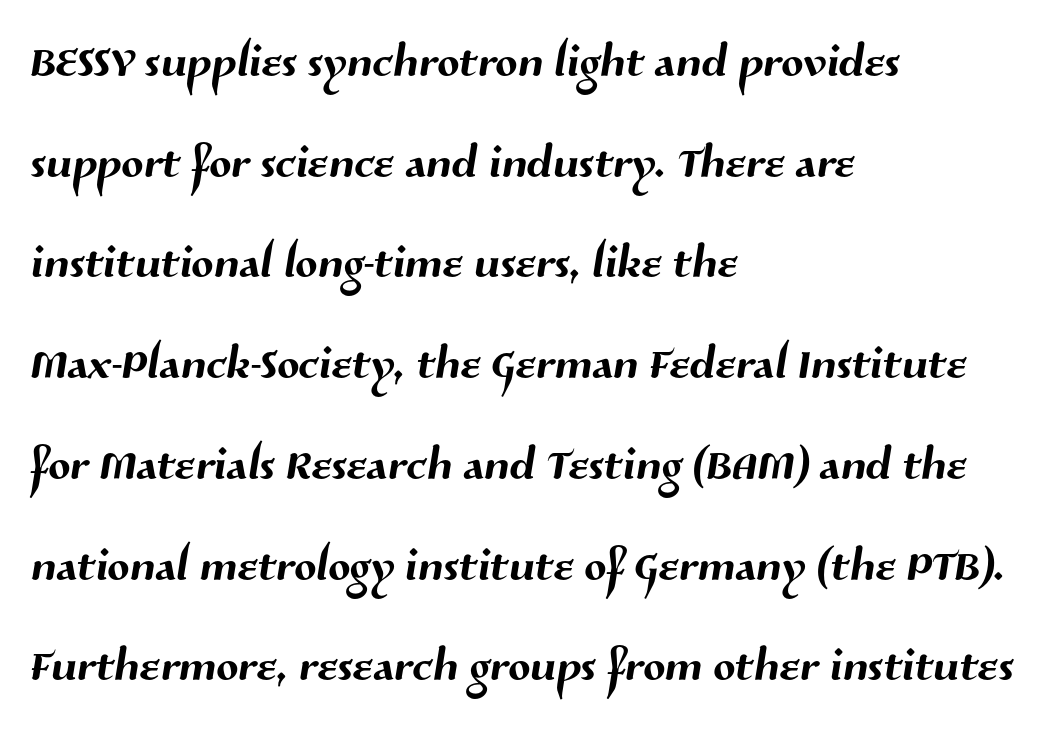
Nothing sits at the stroke ends, so this counts as sans-serif. The space beneath each line is pristine and unruled. Typeset ragged right — the left edge is the straight one. Each letter keeps its own natural width here, so spacing adapts to shape. What stands out about the letter spacing? Nothing — it is the standard amount.
